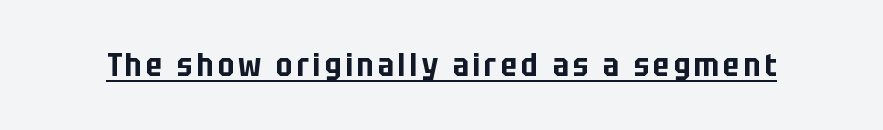
{"serif": "no", "italic": "no", "width": "condensed", "stroke_contrast": "low", "x_height": "large", "monospaced": "no", "underline": "yes", "glyph_px": 32}
